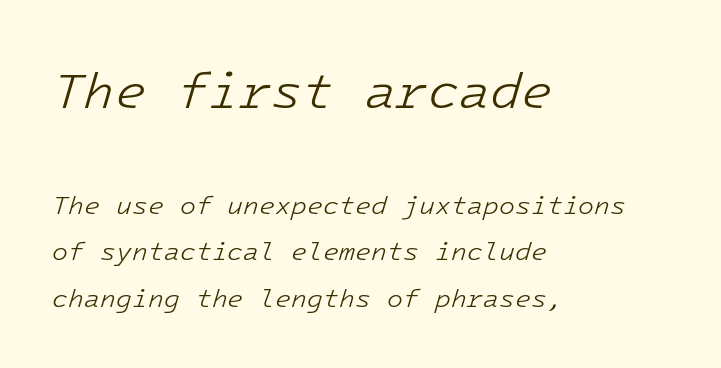
The image shows 51 px light type, italic (leaning right); set left-aligned, line spacing 1.8x, normal letter spacing, not underlined; the first (top) block is 1.96x larger; low stroke contrast and a medium x-height.
